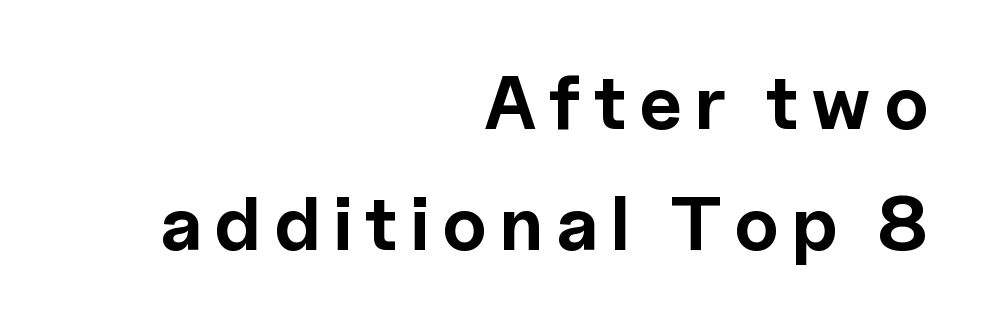
{"serif": "no", "italic": "no", "bold": "yes", "weight": "bold", "width": "normal", "x_height": "medium", "monospaced": "no", "underline": "no", "align": "right", "line_spacing": "normal", "line_spacing_ratio": 1.61, "glyph_px": 75}
